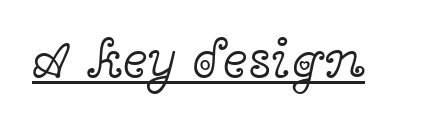
Q: Is the text bold? A: No.
Q: Is the text italic (slanted)? A: Yes.
Q: Is the typeface a serif or a sans-serif typeface? A: Serif.
Q: Is the text underlined? A: Yes.
Q: Is the spacing between letters normal or unusually wide? A: Normal.
Q: Width (condensed, normal, or wide)? A: Wide.
Q: x-height? A: Medium.
Q: Monospaced? A: No.
